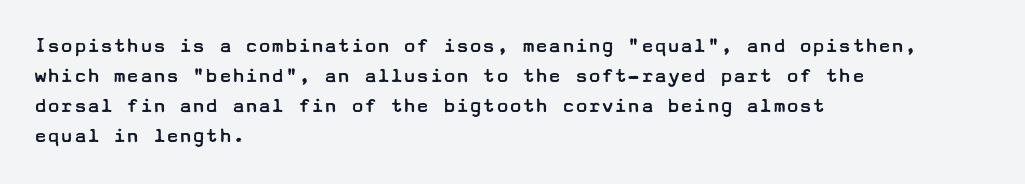
{"italic": "no", "bold": "no", "underline": "no", "align": "left", "line_spacing": "normal", "line_spacing_ratio": 1.37, "letter_spacing": "normal", "letter_spacing_em": 0.0, "glyph_px": 22}
